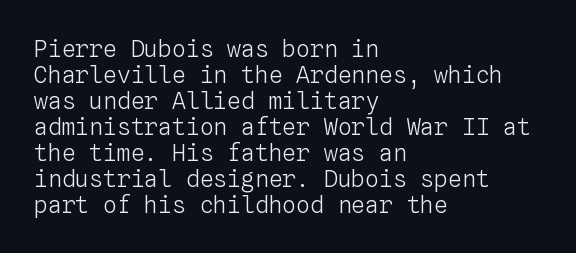
In terms of letterspacing, this is plain default setting. No heavy texture on the line: the type isn't bold. No word sits above an underline. If you drew a line through each stem, it would be perfectly vertical. These lines are set flush left with a ragged right edge. Cramped leading.
